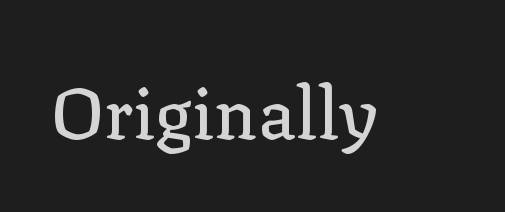
Q: Is the text italic (slanted)? A: No, it is upright.
Q: Is the typeface a serif or a sans-serif typeface? A: Serif.
Q: Is the text underlined? A: No.
Q: Is the spacing between letters normal or unusually wide? A: Normal.
Q: Width (condensed, normal, or wide)? A: Normal.
Q: Stroke contrast? A: Low.
Q: x-height? A: Medium.
Q: Monospaced? A: No.
